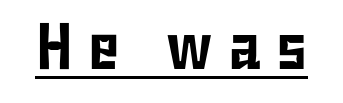
{"serif": "no", "italic": "no", "width": "condensed", "stroke_contrast": "low", "x_height": "medium", "monospaced": "no", "underline": "yes", "letter_spacing": "wide", "letter_spacing_em": 0.23, "glyph_px": 66}
